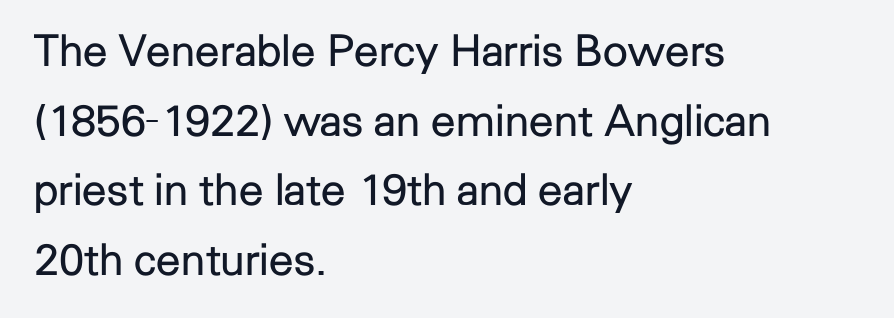
{"serif": "no", "italic": "no", "bold": "no", "weight": "regular", "width": "normal", "stroke_contrast": "low", "x_height": "medium", "monospaced": "no", "underline": "no", "align": "left", "line_spacing": "normal", "line_spacing_ratio": 1.58, "letter_spacing": "normal", "letter_spacing_em": 0.0, "glyph_px": 44}
